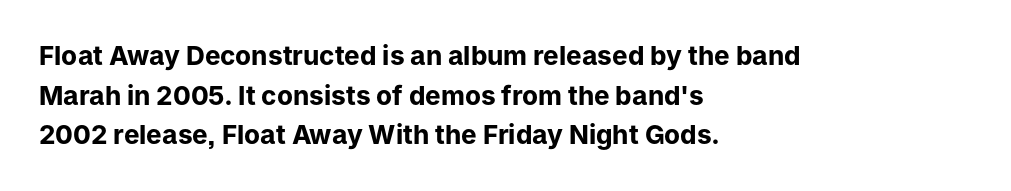
The image shows 26 px bold type, upright; set left-aligned, normal line spacing (1.52x), normal letter spacing, not underlined.
